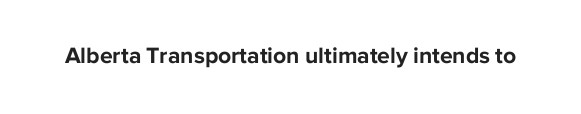
The image shows 23 px bold type, upright; set normal letter spacing, not underlined.
